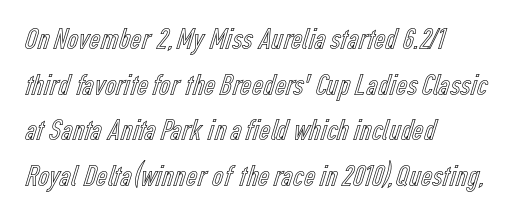
Each word holds together tightly as a unit, with standard inter-letter gaps. Short and long lines alike share a common starting point at left. Check the space under the baseline: it is left empty. The rows are spaced the way most documents space them.
